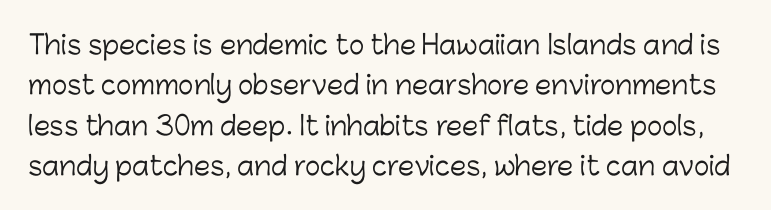
Q: Is the text bold? A: No.
Q: Is the text italic (slanted)? A: No, it is upright.
Q: Is the text underlined? A: No.
Q: Is the spacing between letters normal or unusually wide? A: Normal.
Q: Is the spacing between lines tight, normal or loose? A: Normal.
